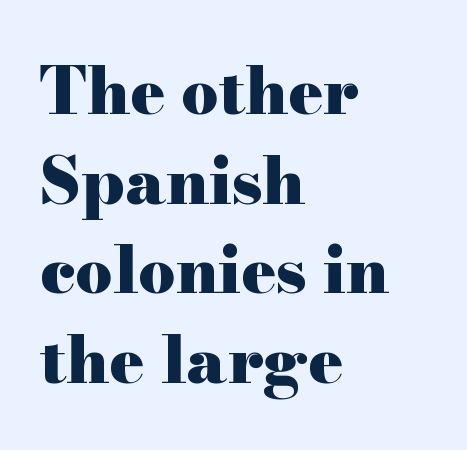
{"serif": "yes", "italic": "no", "bold": "yes", "weight": "heavy", "width": "wide", "stroke_contrast": "high", "x_height": "small", "monospaced": "no", "underline": "no", "align": "left", "line_spacing": "normal", "line_spacing_ratio": 1.38, "letter_spacing": "normal", "letter_spacing_em": 0.0, "glyph_px": 65}
